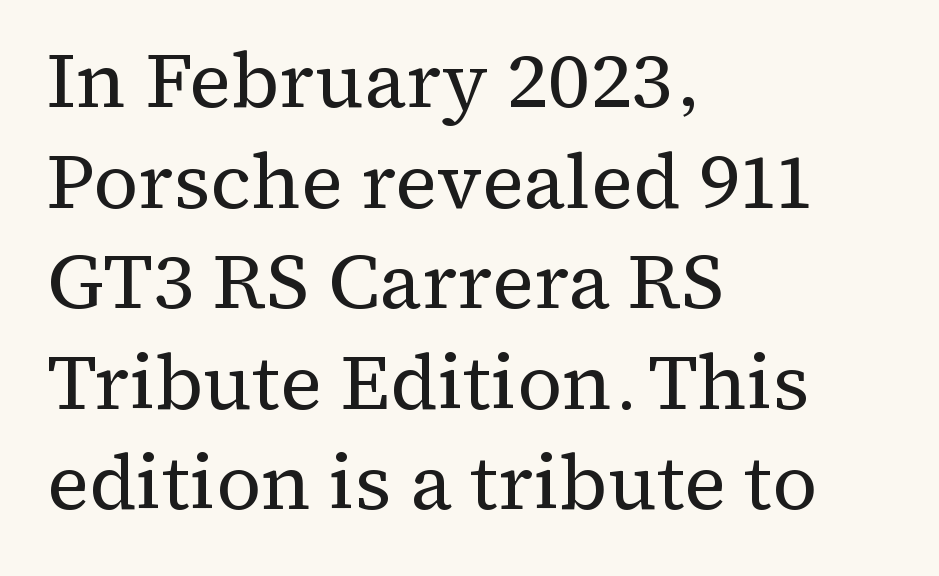
Tracking value appears to be zero — textbook default spacing. Honestly, there is no underline to notice here at all. Compared with a centered layout, this one pins lines to the left instead. Do the characters align in a grid? No, the font is proportional. Small tapered or slab feet sit at the stroke ends, so this counts as serif.
